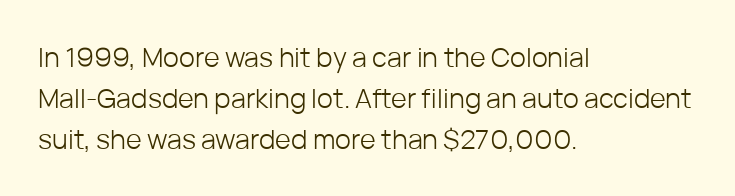
The passage shown stacks its lines at a standard gap. Plain, unruled lines of type. Summary of weight: not heavy and not bold. The rendering keeps characters at their native spacing. Notice how the stems are strictly vertical — no italics here.
